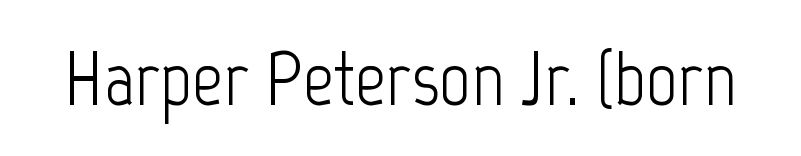
{"serif": "no", "italic": "no", "bold": "no", "weight": "light", "width": "condensed", "stroke_contrast": "low", "x_height": "medium", "monospaced": "no", "underline": "no", "letter_spacing": "normal", "letter_spacing_em": 0.0, "glyph_px": 77}
